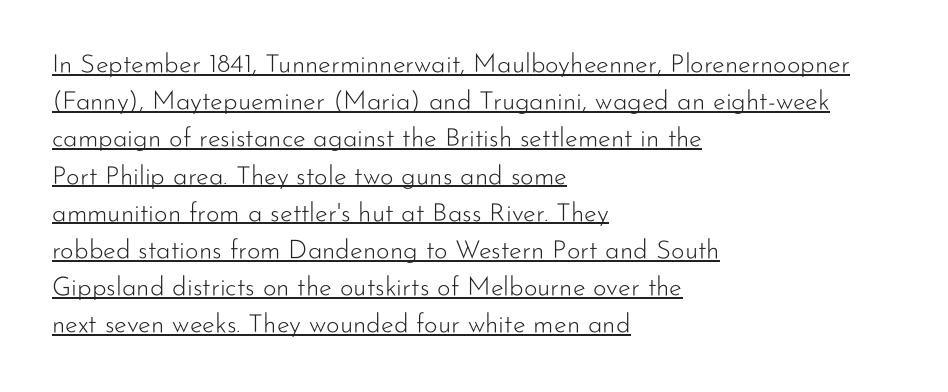
Summary of weight: not heavy and not bold. The type sits square on the baseline with zero lean. Tracking here is standard; glyphs follow each other at the usual distance. The glyphs are accompanied by a horizontal stroke just below them. Leftover space on each line is placed entirely after the last word.
